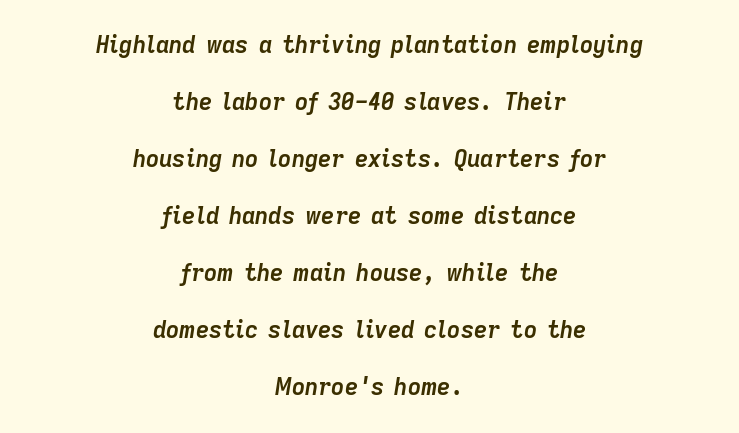
{"italic": "yes", "lean": "right", "slant_degrees": 9, "bold": "yes", "underline": "no", "align": "center", "line_spacing": "loose", "line_spacing_ratio": 2.48, "letter_spacing": "normal", "letter_spacing_em": 0.0, "glyph_px": 23}
